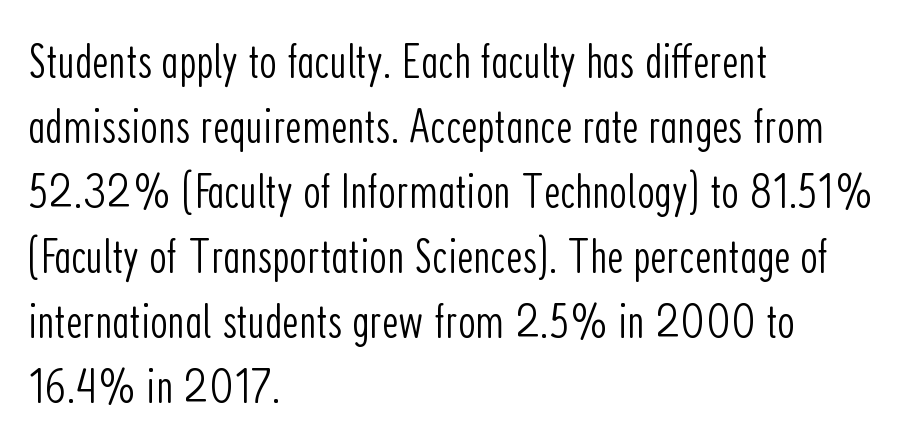
Q: Is the text bold? A: No.
Q: Is the text italic (slanted)? A: No, it is upright.
Q: Is the typeface a serif or a sans-serif typeface? A: Sans-serif.
Q: Is the text underlined? A: No.
Q: How is the paragraph aligned? A: Left-aligned.
Q: Is the spacing between letters normal or unusually wide? A: Normal.
Q: Is the spacing between lines tight, normal or loose? A: Normal.
Q: Width (condensed, normal, or wide)? A: Condensed.
Q: Stroke contrast? A: Low.
Q: x-height? A: Medium.
Q: Monospaced? A: No.
